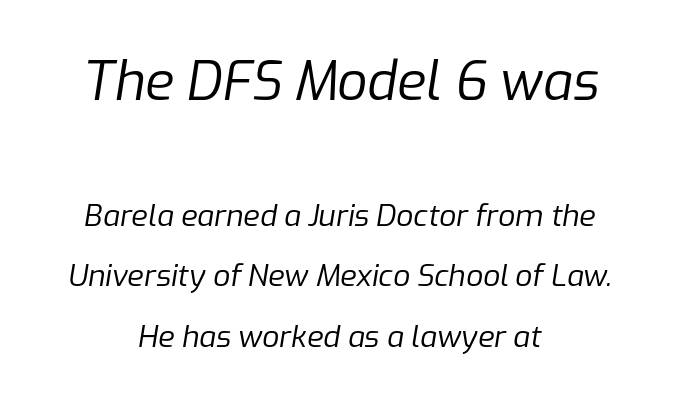
{"italic": "yes", "lean": "right", "slant_degrees": 9, "bold": "no", "weight": "regular", "width": "normal", "stroke_contrast": "low", "x_height": "medium", "monospaced": "no", "underline": "no", "align": "center", "line_spacing": "loose", "line_spacing_ratio": 2.01, "letter_spacing": "normal", "letter_spacing_em": 0.0, "larger_block": "first", "size_ratio": 1.77, "glyph_px": 53}
